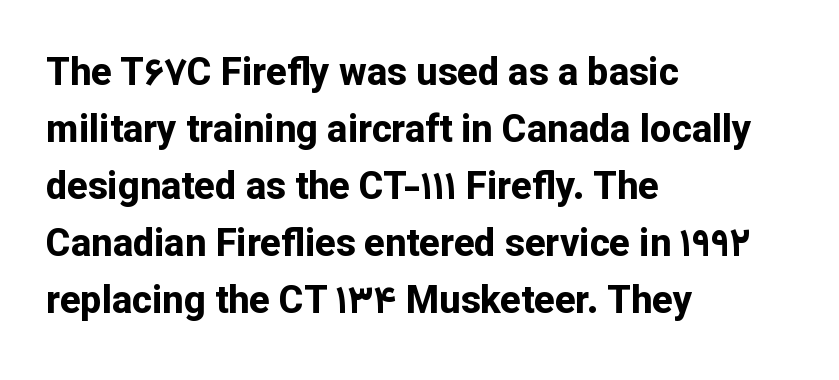
Q: Is the text bold? A: Yes.
Q: Is the text italic (slanted)? A: No, it is upright.
Q: Is the typeface a serif or a sans-serif typeface? A: Sans-serif.
Q: Is the text underlined? A: No.
Q: How is the paragraph aligned? A: Left-aligned.
Q: Is the spacing between letters normal or unusually wide? A: Normal.
Q: Is the spacing between lines tight, normal or loose? A: Normal.
Q: Width (condensed, normal, or wide)? A: Normal.
Q: Stroke contrast? A: Low.
Q: x-height? A: Medium.
Q: Monospaced? A: No.
